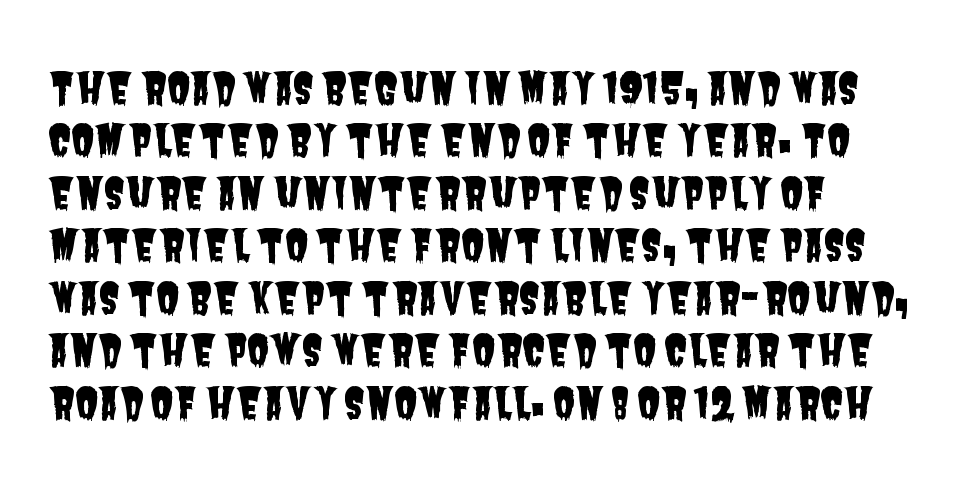
The image shows 43 px condensed sans-serif type; set left-aligned, line spacing 1.22x, normal letter spacing, not underlined; low stroke contrast and a large x-height.
